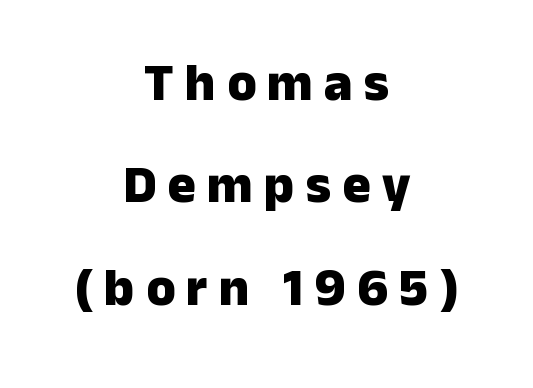
{"serif": "no", "italic": "no", "bold": "yes", "weight": "heavy", "width": "normal", "stroke_contrast": "low", "x_height": "medium", "monospaced": "no", "underline": "no", "align": "center", "line_spacing": "loose", "line_spacing_ratio": 1.93, "letter_spacing": "wide", "letter_spacing_em": 0.21, "glyph_px": 53}
